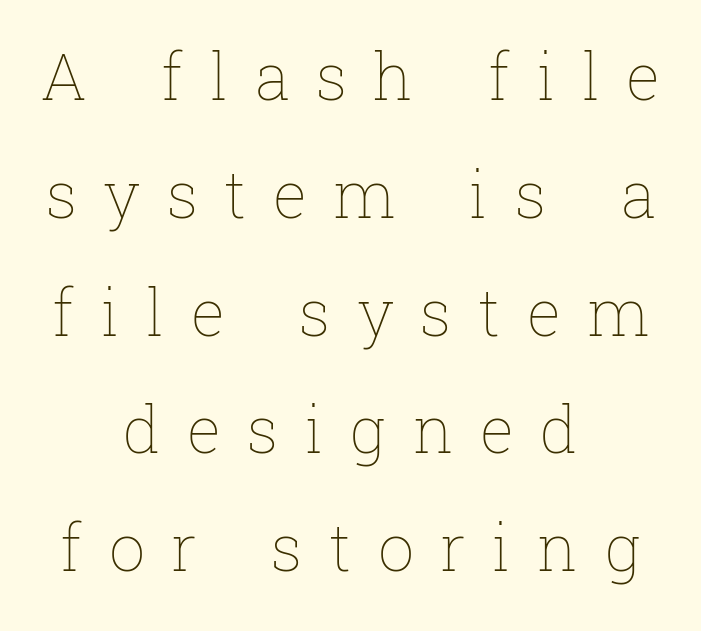
{"italic": "no", "bold": "no", "weight": "thin", "width": "normal", "stroke_contrast": "low", "x_height": "medium", "monospaced": "no", "underline": "no", "align": "center", "line_spacing_ratio": 1.84, "letter_spacing": "wide", "letter_spacing_em": 0.41, "glyph_px": 64}
